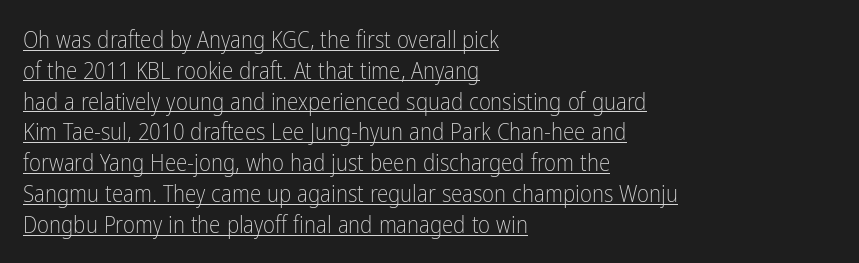
The image shows 23 px text type, upright; set left-aligned, normal line spacing (1.34x), normal letter spacing, underlined.
